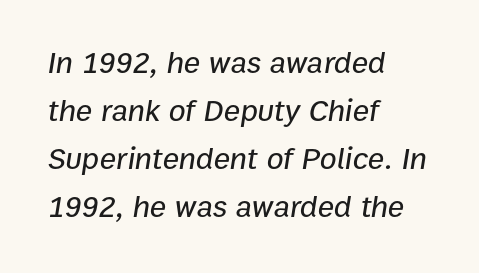
Q: Is the text italic (slanted)? A: Yes, it leans right by about 9 degrees.
Q: Is the text underlined? A: No.
Q: How is the paragraph aligned? A: Left-aligned.
Q: Is the spacing between letters normal or unusually wide? A: Normal.
Q: Is the spacing between lines tight, normal or loose? A: Normal.
Q: Width (condensed, normal, or wide)? A: Normal.
Q: Stroke contrast? A: Low.
Q: x-height? A: Medium.
Q: Monospaced? A: No.
